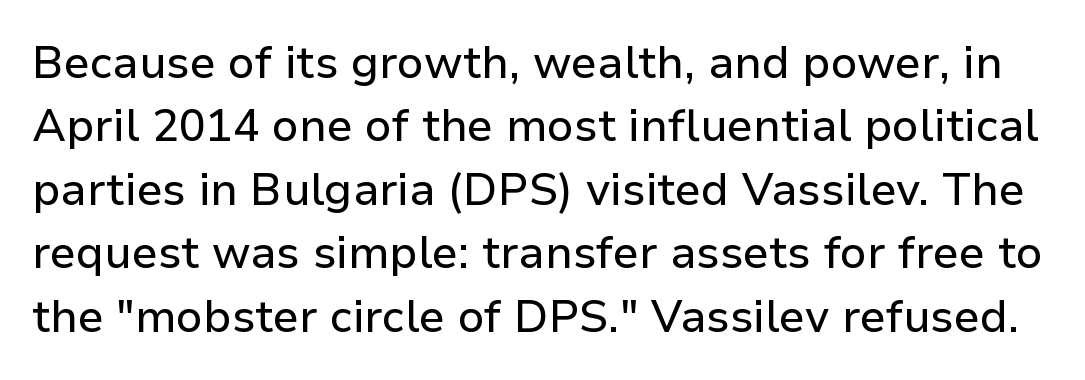
Q: Is the text italic (slanted)? A: No, it is upright.
Q: Is the typeface a serif or a sans-serif typeface? A: Sans-serif.
Q: Is the text underlined? A: No.
Q: Is the spacing between letters normal or unusually wide? A: Normal.
Q: Is the spacing between lines tight, normal or loose? A: Normal.
Q: Width (condensed, normal, or wide)? A: Normal.
Q: Stroke contrast? A: Low.
Q: x-height? A: Medium.
Q: Monospaced? A: No.
